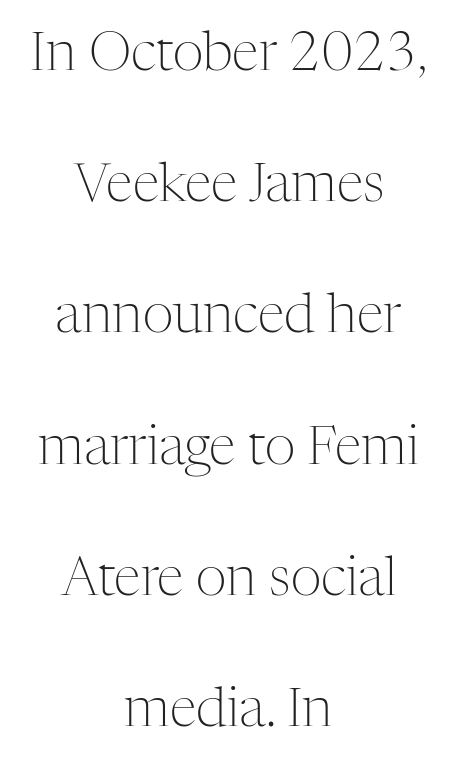
{"serif": "yes", "italic": "no", "bold": "no", "weight": "light", "width": "normal", "stroke_contrast": "medium", "x_height": "medium", "monospaced": "no", "underline": "no", "align": "center", "line_spacing": "loose", "line_spacing_ratio": 2.43, "letter_spacing": "normal", "letter_spacing_em": 0.0, "glyph_px": 54}
